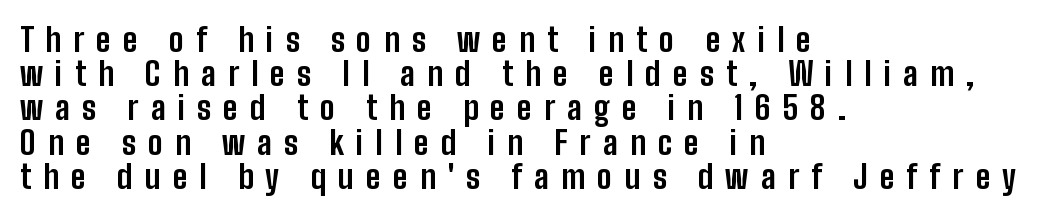
Observe the absence of serifs on each vertical stroke in this sample. A classic flush-left, rag-right setting is used for this passage. Heft: maximum for text — a bold. A typesetter would call this proportional, since set widths differ per character. Honestly, there is no underline to notice here at all.
